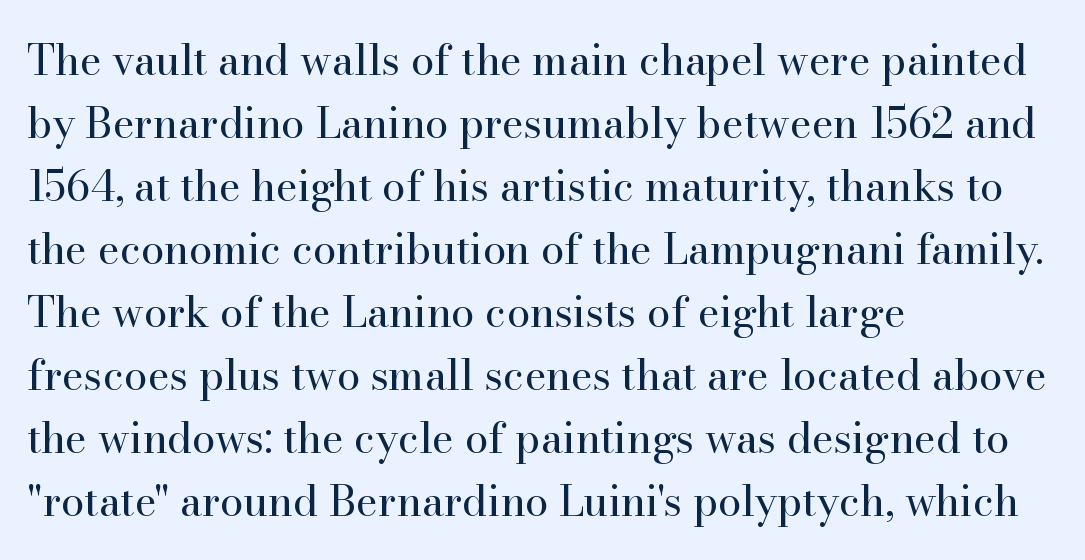
Q: Is the text bold? A: No.
Q: Is the text italic (slanted)? A: No, it is upright.
Q: Is the typeface a serif or a sans-serif typeface? A: Serif.
Q: Is the text underlined? A: No.
Q: How is the paragraph aligned? A: Left-aligned.
Q: Is the spacing between letters normal or unusually wide? A: Normal.
Q: Is the spacing between lines tight, normal or loose? A: Normal.
Q: Width (condensed, normal, or wide)? A: Normal.
Q: Stroke contrast? A: High.
Q: x-height? A: Small.
Q: Monospaced? A: No.
